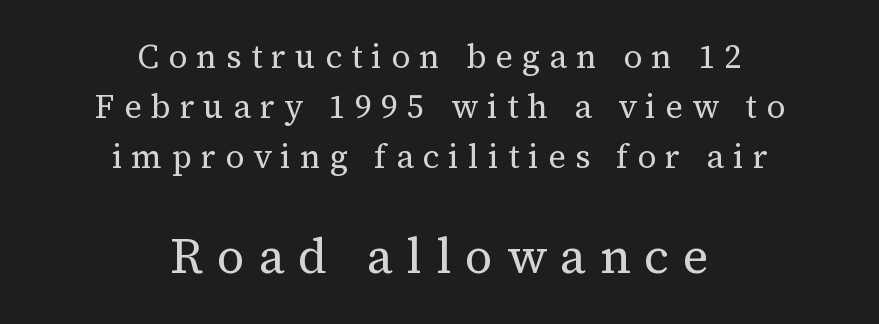
Q: Is the text bold? A: No.
Q: Is the text italic (slanted)? A: No, it is upright.
Q: Is the typeface a serif or a sans-serif typeface? A: Serif.
Q: Is the text underlined? A: No.
Q: How is the paragraph aligned? A: Centered.
Q: Is the spacing between letters normal or unusually wide? A: Unusually wide.
Q: Is the spacing between lines tight, normal or loose? A: Normal.
Q: Which block of text is set in a larger size, the first (top) or the second (bottom)? A: The second (bottom) one.
Q: Width (condensed, normal, or wide)? A: Normal.
Q: Stroke contrast? A: Medium.
Q: x-height? A: Medium.
Q: Monospaced? A: No.
